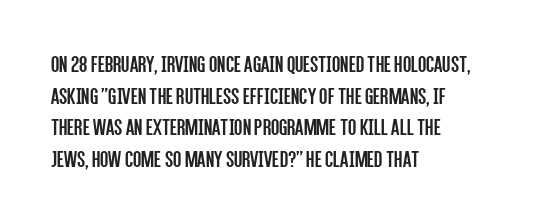
The image shows 24 px text type, upright; set left-aligned, normal line spacing (1.32x), normal letter spacing, not underlined.
